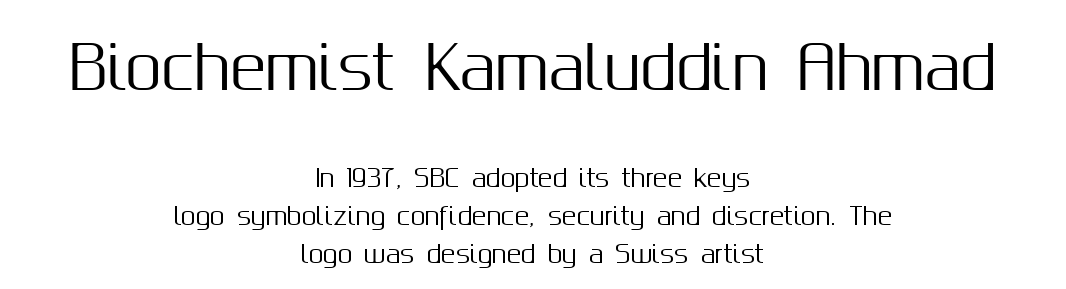
The letters advance in unequal steps, a hallmark of proportional type. Horizontal bands of white between lines are of average thickness. Descender tails drop into unmarked territory. Caption: multi-line text, centered on the measure.
